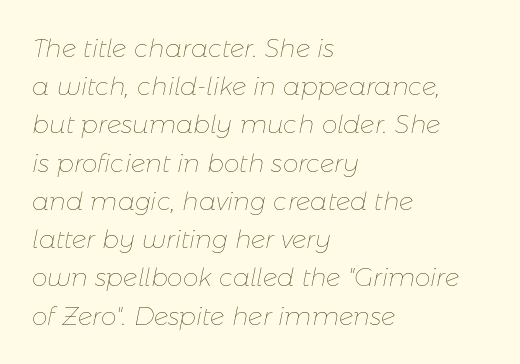
{"italic": "yes", "lean": "right", "slant_degrees": 11, "bold": "no", "underline": "no", "align": "left", "line_spacing": "normal", "line_spacing_ratio": 1.53, "letter_spacing": "normal", "letter_spacing_em": 0.0, "glyph_px": 25}
